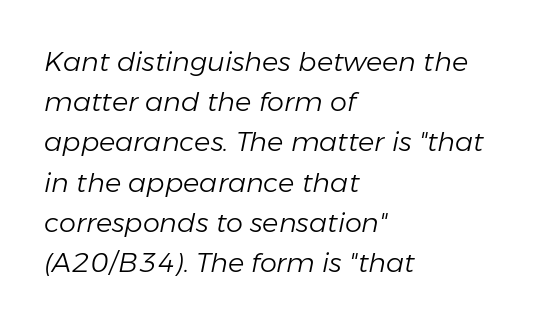
Q: Is the text bold? A: No.
Q: Is the text italic (slanted)? A: Yes, it leans right by about 11 degrees.
Q: Is the text underlined? A: No.
Q: How is the paragraph aligned? A: Left-aligned.
Q: Is the spacing between letters normal or unusually wide? A: Normal.
Q: Is the spacing between lines tight, normal or loose? A: Normal.
